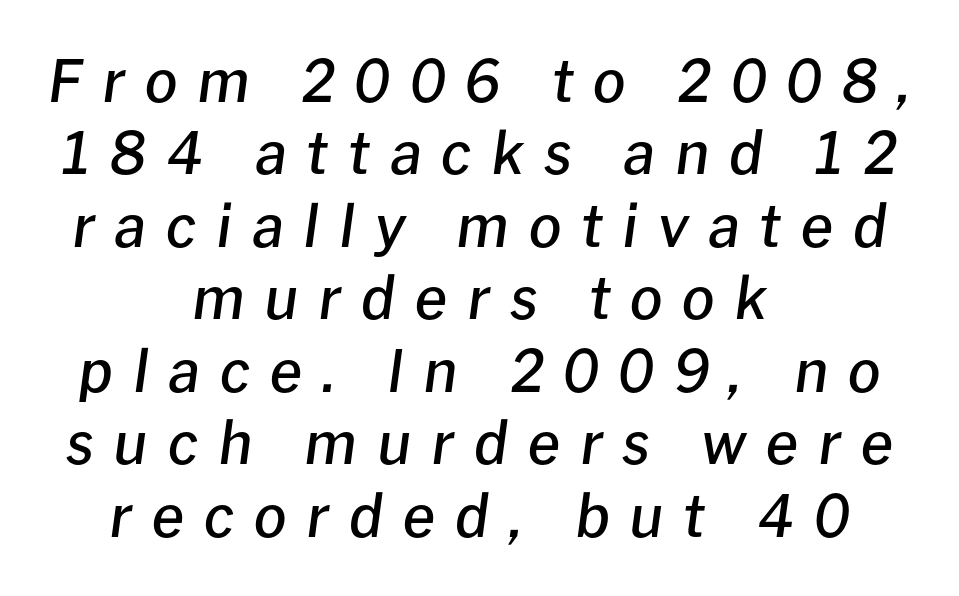
Leading: standard. The tracking jumps out immediately: characters are airy and widely separated. An italicized treatment has been applied to the whole sample. Varying glyph widths throughout — classic text-font behaviour.
